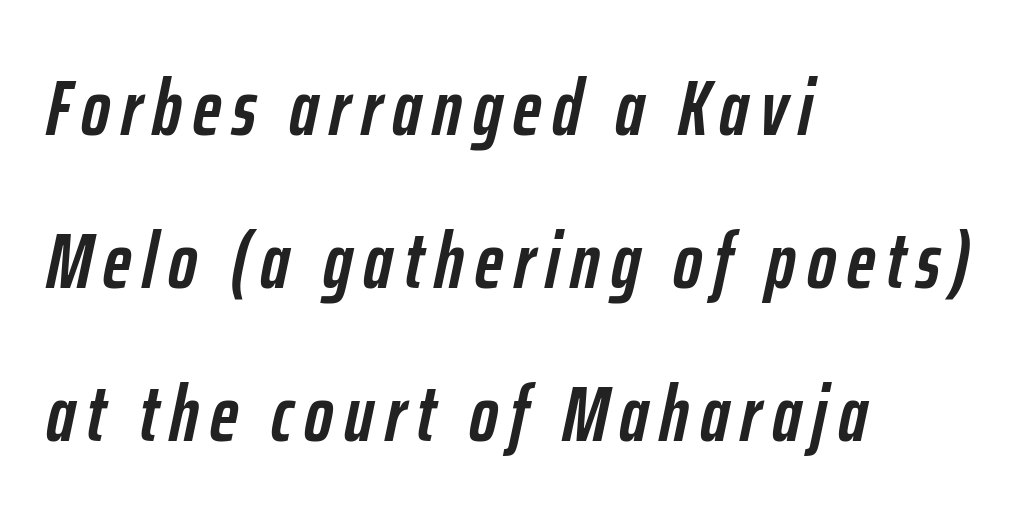
The image shows 78 px semibold, condensed type, italic (leaning right); set left-aligned, loose line spacing (1.96x), not underlined; low stroke contrast and a medium x-height.
